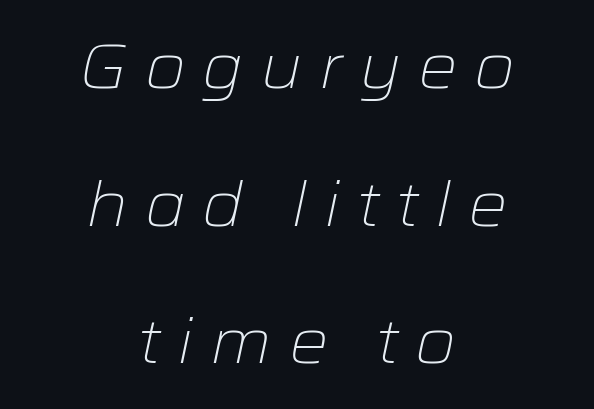
The horizontal fit of the characters is loose and conspicuously gappy. Here the designer chose a conventional face with non-uniform glyph widths. Visually the block forms a symmetrical silhouette, jagged on both flanks. The designer dialed line spacing up above the default.
